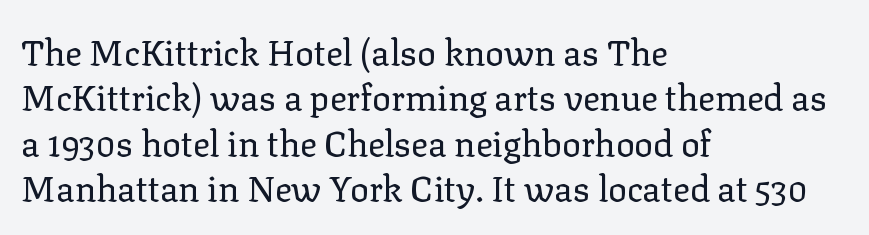
Q: Is the text bold? A: No.
Q: Is the text italic (slanted)? A: No, it is upright.
Q: Is the typeface a serif or a sans-serif typeface? A: Serif.
Q: Is the text underlined? A: No.
Q: How is the paragraph aligned? A: Left-aligned.
Q: Is the spacing between letters normal or unusually wide? A: Normal.
Q: Is the spacing between lines tight, normal or loose? A: Normal.
Q: Width (condensed, normal, or wide)? A: Normal.
Q: Stroke contrast? A: Low.
Q: x-height? A: Medium.
Q: Monospaced? A: No.
